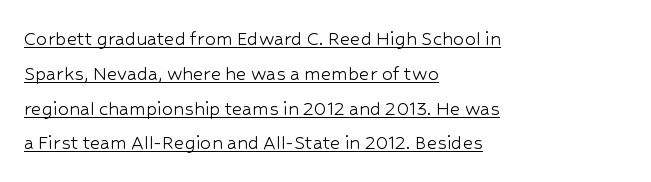
Q: Is the text bold? A: No.
Q: Is the text italic (slanted)? A: No, it is upright.
Q: Is the text underlined? A: Yes.
Q: How is the paragraph aligned? A: Left-aligned.
Q: Is the spacing between letters normal or unusually wide? A: Normal.
Q: Is the spacing between lines tight, normal or loose? A: Normal.
